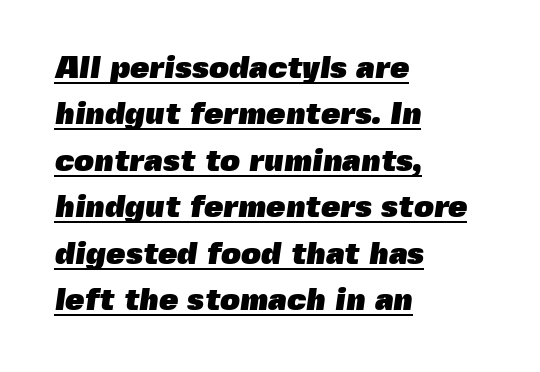
Q: Is the text bold? A: Yes.
Q: Is the typeface a serif or a sans-serif typeface? A: Sans-serif.
Q: Is the text underlined? A: Yes.
Q: How is the paragraph aligned? A: Left-aligned.
Q: Is the spacing between letters normal or unusually wide? A: Normal.
Q: Is the spacing between lines tight, normal or loose? A: Normal.
Q: Width (condensed, normal, or wide)? A: Normal.
Q: x-height? A: Medium.
Q: Monospaced? A: No.
